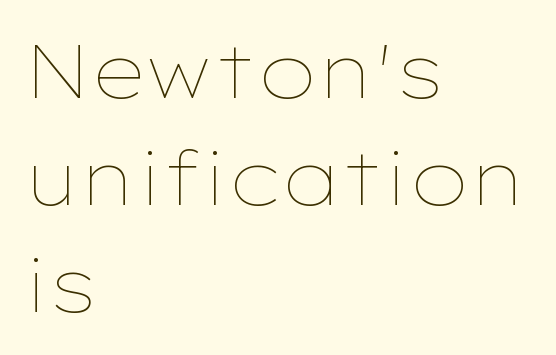
The image shows 75 px thin, wide type, upright; set left-aligned, normal line spacing (1.43x), normal letter spacing, not underlined; low stroke contrast and a medium x-height.
